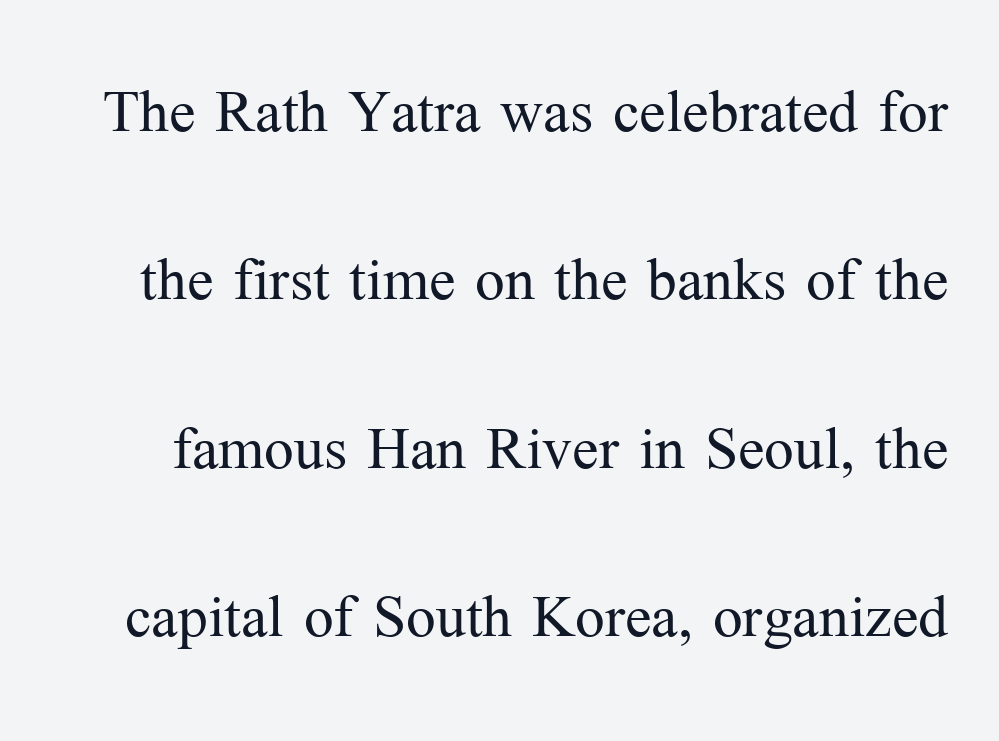
Q: Is the text bold? A: No.
Q: Is the text italic (slanted)? A: No, it is upright.
Q: Is the typeface a serif or a sans-serif typeface? A: Serif.
Q: Is the text underlined? A: No.
Q: Is the spacing between letters normal or unusually wide? A: Normal.
Q: Is the spacing between lines tight, normal or loose? A: Loose.
Q: Width (condensed, normal, or wide)? A: Normal.
Q: Stroke contrast? A: Medium.
Q: x-height? A: Medium.
Q: Monospaced? A: No.
